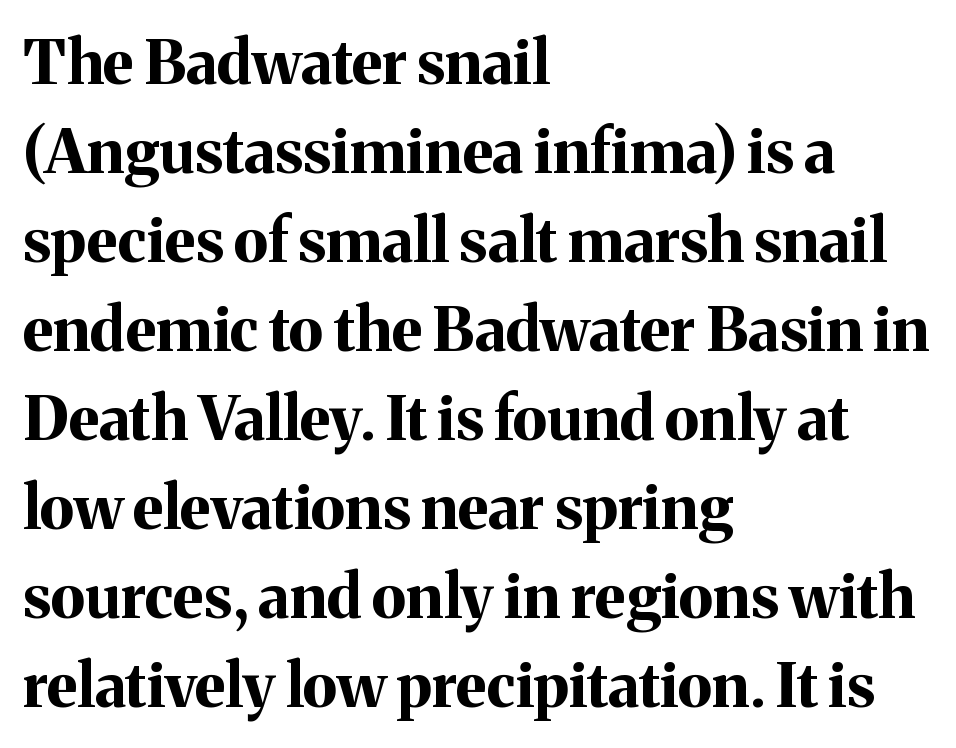
{"serif": "yes", "italic": "no", "bold": "yes", "weight": "bold", "width": "normal", "stroke_contrast": "medium", "x_height": "medium", "monospaced": "no", "underline": "no", "align": "left", "line_spacing": "normal", "line_spacing_ratio": 1.46, "letter_spacing": "normal", "letter_spacing_em": 0.0, "glyph_px": 61}
